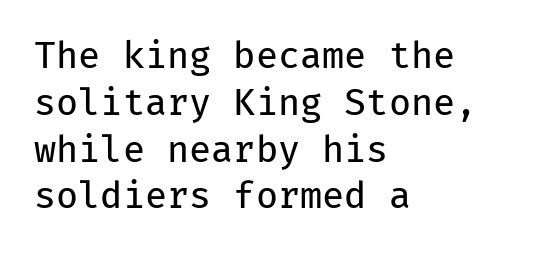
{"serif": "no", "italic": "no", "bold": "no", "weight": "regular", "width": "normal", "stroke_contrast": "low", "x_height": "medium", "monospaced": "yes", "underline": "no", "align": "left", "line_spacing": "normal", "line_spacing_ratio": 1.3, "letter_spacing": "normal", "letter_spacing_em": 0.0, "glyph_px": 36}
